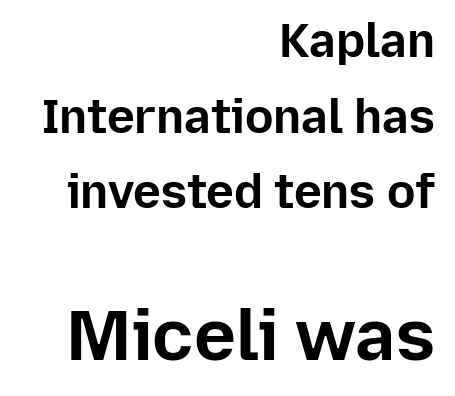
Q: Is the text bold? A: Yes.
Q: Is the text italic (slanted)? A: No, it is upright.
Q: Is the typeface a serif or a sans-serif typeface? A: Sans-serif.
Q: Is the text underlined? A: No.
Q: How is the paragraph aligned? A: Right-aligned.
Q: Is the spacing between letters normal or unusually wide? A: Normal.
Q: Is the spacing between lines tight, normal or loose? A: Normal.
Q: Which block of text is set in a larger size, the first (top) or the second (bottom)? A: The second (bottom) one.
Q: Width (condensed, normal, or wide)? A: Normal.
Q: Stroke contrast? A: Low.
Q: x-height? A: Medium.
Q: Monospaced? A: No.
